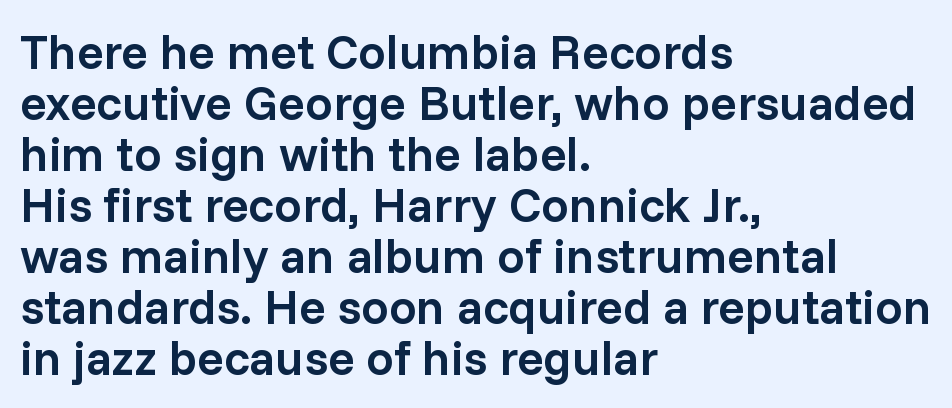
The type family on display is of the sans-serif kind. Underlining? Definitely not there. In terms of posture, this sample is upright. Looks like regular typesetting: each glyph gets only the width it needs.
